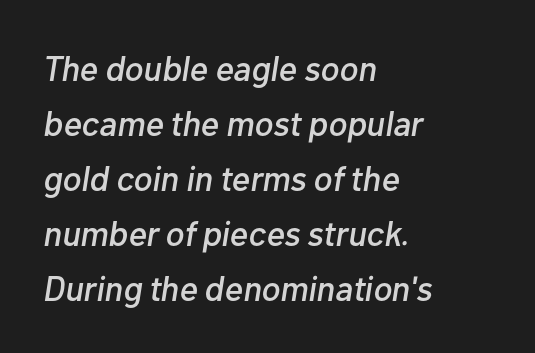
Q: Is the text italic (slanted)? A: Yes, it leans right by about 10 degrees.
Q: Is the text underlined? A: No.
Q: How is the paragraph aligned? A: Left-aligned.
Q: Is the spacing between letters normal or unusually wide? A: Normal.
Q: Is the spacing between lines tight, normal or loose? A: Normal.
Q: Width (condensed, normal, or wide)? A: Normal.
Q: Stroke contrast? A: Low.
Q: x-height? A: Medium.
Q: Monospaced? A: No.
